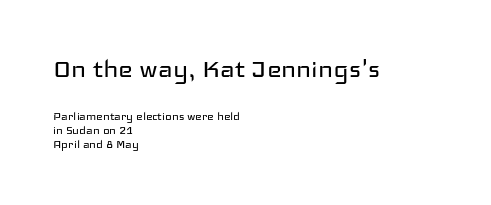
{"serif": "no", "italic": "no", "bold": "no", "weight": "regular", "width": "wide", "stroke_contrast": "low", "x_height": "medium", "monospaced": "no", "underline": "no", "align": "left", "line_spacing": "tight", "line_spacing_ratio": 1.0, "letter_spacing": "normal", "letter_spacing_em": 0.0, "larger_block": "first", "size_ratio": 2.21, "glyph_px": 31}
